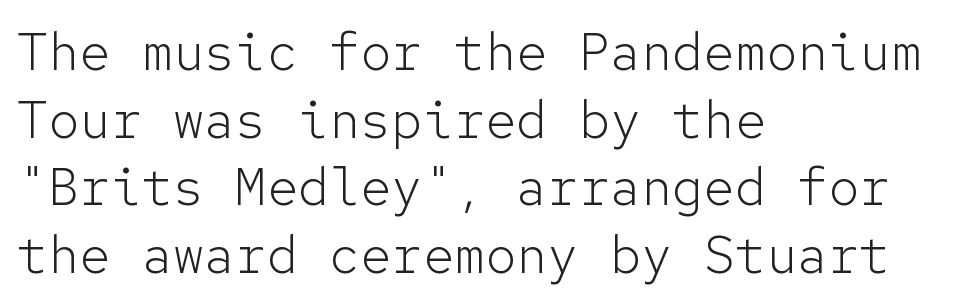
Q: Is the text bold? A: No.
Q: Is the text italic (slanted)? A: No, it is upright.
Q: Is the typeface a serif or a sans-serif typeface? A: Sans-serif.
Q: Is the text underlined? A: No.
Q: How is the paragraph aligned? A: Left-aligned.
Q: Is the spacing between letters normal or unusually wide? A: Normal.
Q: Is the spacing between lines tight, normal or loose? A: Normal.
Q: Width (condensed, normal, or wide)? A: Normal.
Q: Stroke contrast? A: Low.
Q: x-height? A: Medium.
Q: Monospaced? A: Yes.
